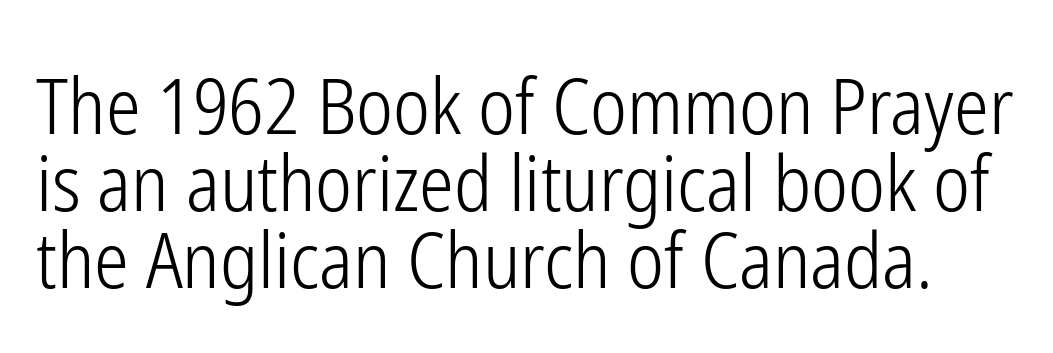
{"serif": "no", "italic": "no", "bold": "no", "weight": "light", "width": "condensed", "stroke_contrast": "low", "x_height": "medium", "monospaced": "no", "underline": "no", "line_spacing": "tight", "line_spacing_ratio": 0.99, "letter_spacing": "normal", "letter_spacing_em": 0.0, "glyph_px": 78}
